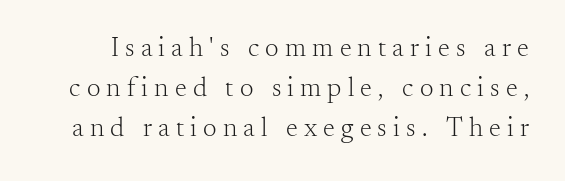
The image shows 27 px text type, upright; set normal line spacing (1.49x), unusually wide letter spacing (+0.23 em), not underlined.
